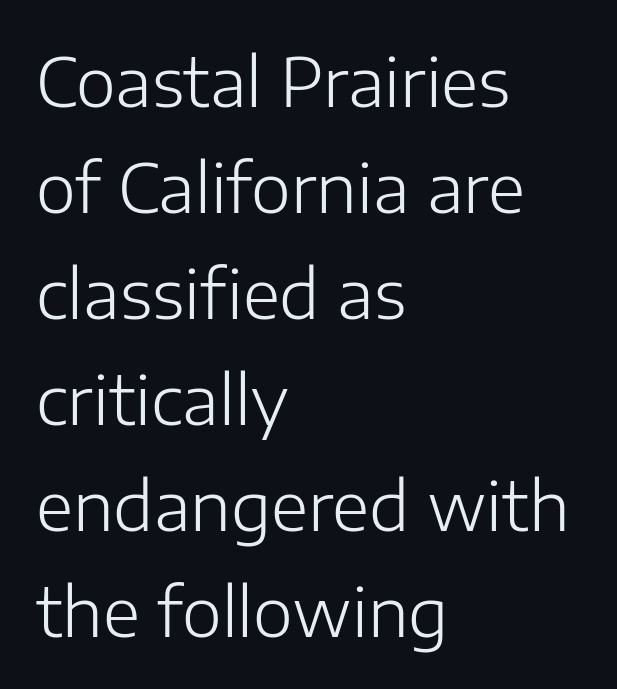
The image shows 68 px light sans-serif type, upright; set left-aligned, normal line spacing (1.56x), normal letter spacing, not underlined; low stroke contrast and a medium x-height.
